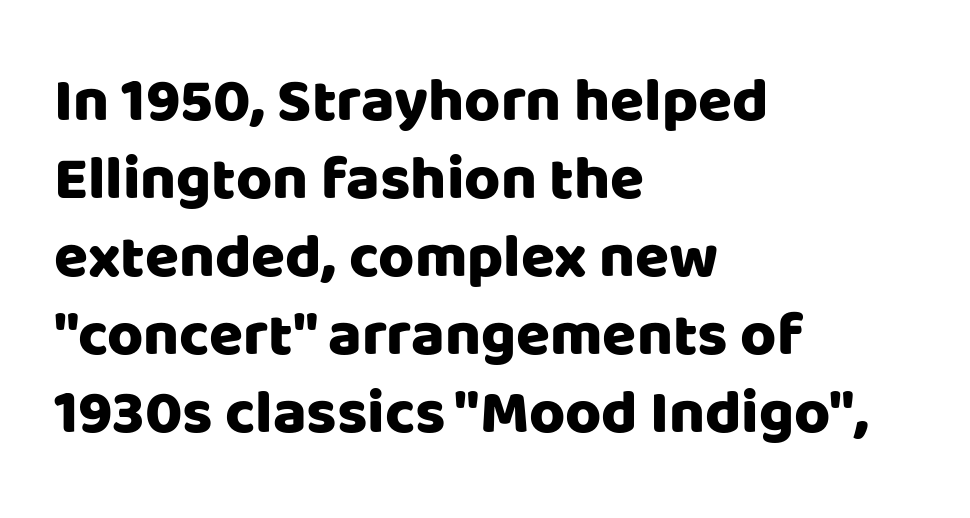
The image shows 62 px sans-serif type, upright; set left-aligned, normal line spacing (1.26x), normal letter spacing, not underlined; low stroke contrast and a large x-height.
